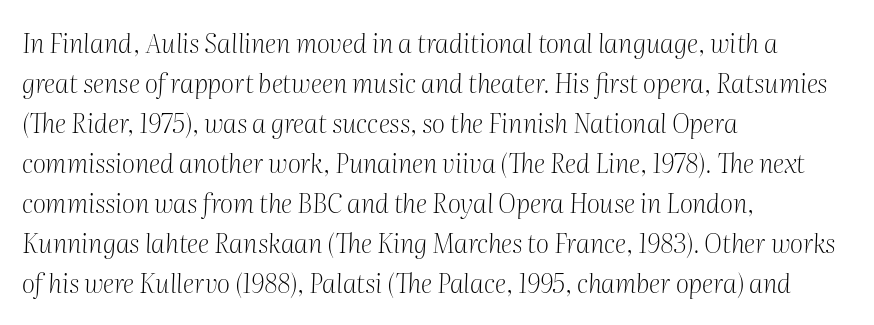
The image shows 26 px text type, italic (leaning right); set left-aligned, normal line spacing (1.54x), normal letter spacing, not underlined.
